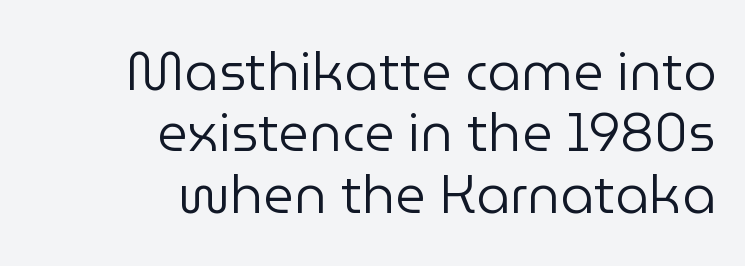
{"serif": "no", "italic": "no", "bold": "no", "weight": "regular", "width": "normal", "stroke_contrast": "low", "x_height": "medium", "monospaced": "no", "underline": "no", "align": "right", "line_spacing_ratio": 1.16, "letter_spacing": "normal", "letter_spacing_em": 0.0, "glyph_px": 53}
